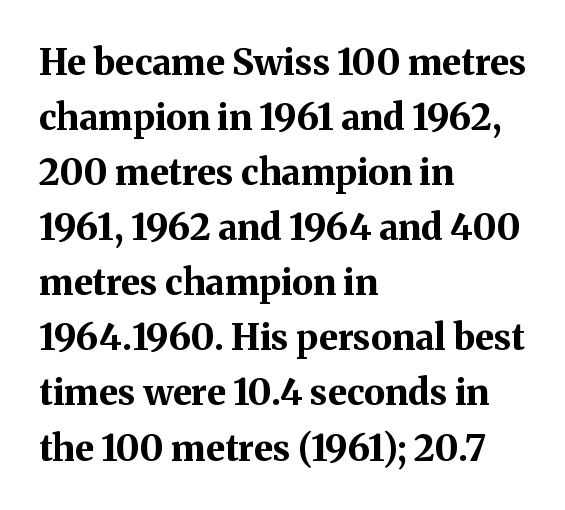
{"serif": "yes", "italic": "no", "bold": "yes", "weight": "bold", "width": "normal", "stroke_contrast": "medium", "x_height": "medium", "monospaced": "no", "underline": "no", "align": "left", "line_spacing": "normal", "line_spacing_ratio": 1.53, "letter_spacing": "normal", "letter_spacing_em": 0.0, "glyph_px": 36}
